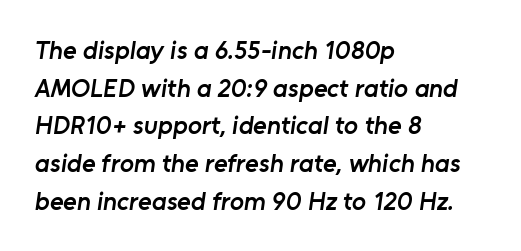
A student would call this left alignment; a typographer would say flush left, rag right. Inter-character spacing is left at the font's built-in metrics. No word sits above an underline. The passage shown stacks its lines at a standard gap.
